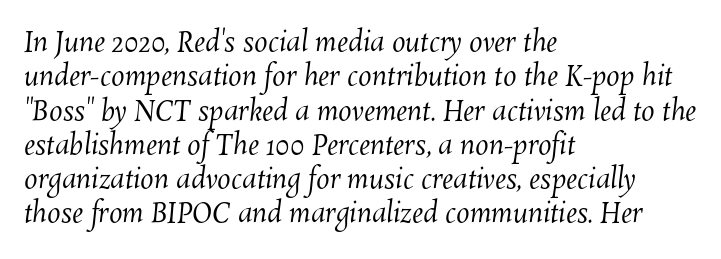
Q: Is the text bold? A: No.
Q: Is the text underlined? A: No.
Q: How is the paragraph aligned? A: Left-aligned.
Q: Is the spacing between letters normal or unusually wide? A: Normal.
Q: Is the spacing between lines tight, normal or loose? A: Normal.
